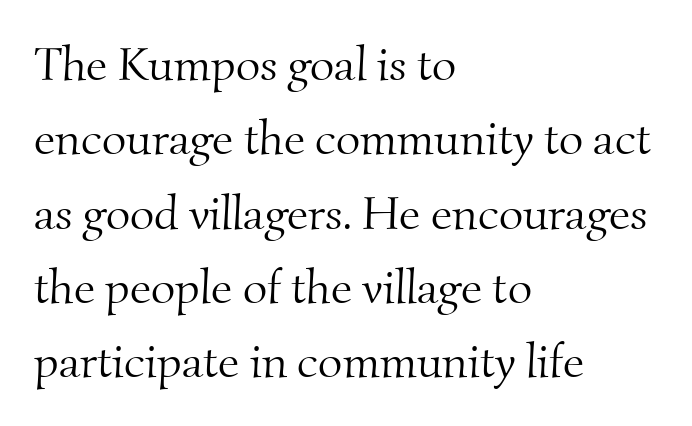
Q: Is the text bold? A: No.
Q: Is the typeface a serif or a sans-serif typeface? A: Serif.
Q: Is the text underlined? A: No.
Q: How is the paragraph aligned? A: Left-aligned.
Q: Is the spacing between letters normal or unusually wide? A: Normal.
Q: Is the spacing between lines tight, normal or loose? A: Normal.
Q: Width (condensed, normal, or wide)? A: Normal.
Q: Stroke contrast? A: Medium.
Q: x-height? A: Small.
Q: Monospaced? A: No.
